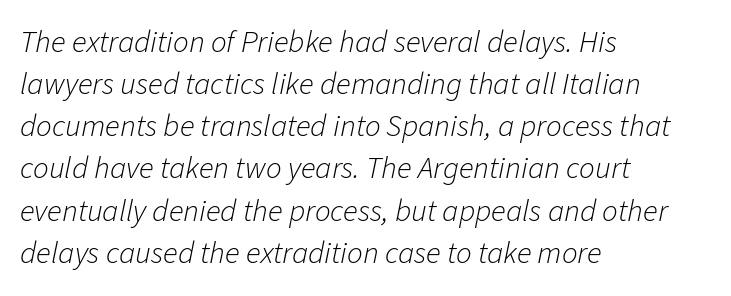
{"italic": "yes", "lean": "right", "slant_degrees": 11, "bold": "no", "weight": "light", "width": "normal", "stroke_contrast": "low", "x_height": "medium", "monospaced": "no", "underline": "no", "align": "left", "line_spacing": "normal", "line_spacing_ratio": 1.36, "letter_spacing": "normal", "letter_spacing_em": 0.0, "glyph_px": 31}
